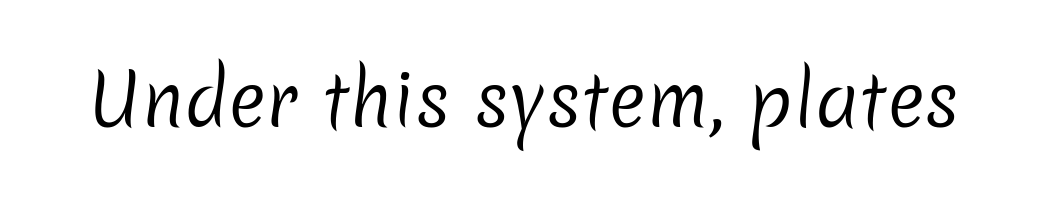
{"serif": "no", "bold": "no", "weight": "regular", "width": "normal", "stroke_contrast": "low", "x_height": "medium", "monospaced": "no", "underline": "no", "letter_spacing": "normal", "letter_spacing_em": 0.0, "glyph_px": 71}
